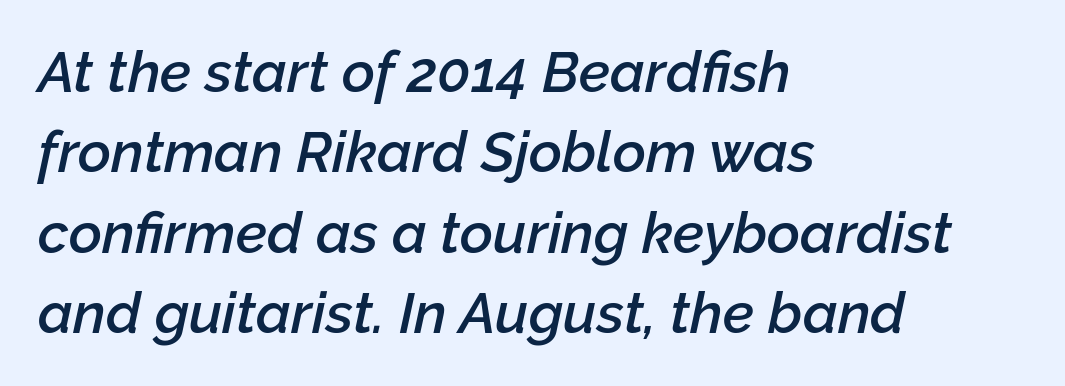
Q: Is the text bold? A: Semi-bold.
Q: Is the text italic (slanted)? A: Yes, it leans right by about 12 degrees.
Q: Is the text underlined? A: No.
Q: How is the paragraph aligned? A: Left-aligned.
Q: Is the spacing between letters normal or unusually wide? A: Normal.
Q: Is the spacing between lines tight, normal or loose? A: Normal.
Q: Width (condensed, normal, or wide)? A: Normal.
Q: Stroke contrast? A: Low.
Q: x-height? A: Medium.
Q: Monospaced? A: No.
